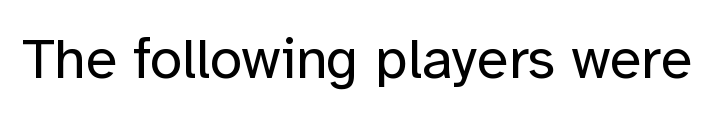
The image shows 58 px regular-weight sans-serif type, upright; set normal letter spacing, not underlined; low stroke contrast and a medium x-height.
